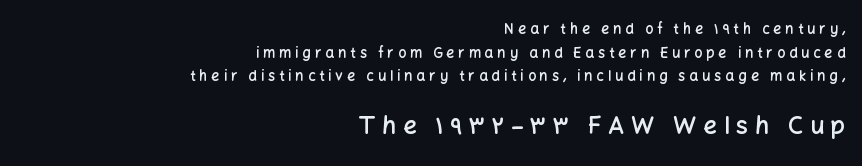
Q: Is the text bold? A: Semi-bold.
Q: Is the text italic (slanted)? A: No, it is upright.
Q: Is the text underlined? A: No.
Q: How is the paragraph aligned? A: Right-aligned.
Q: Is the spacing between letters normal or unusually wide? A: Unusually wide.
Q: Is the spacing between lines tight, normal or loose? A: Normal.
Q: Which block of text is set in a larger size, the first (top) or the second (bottom)? A: The second (bottom) one.
